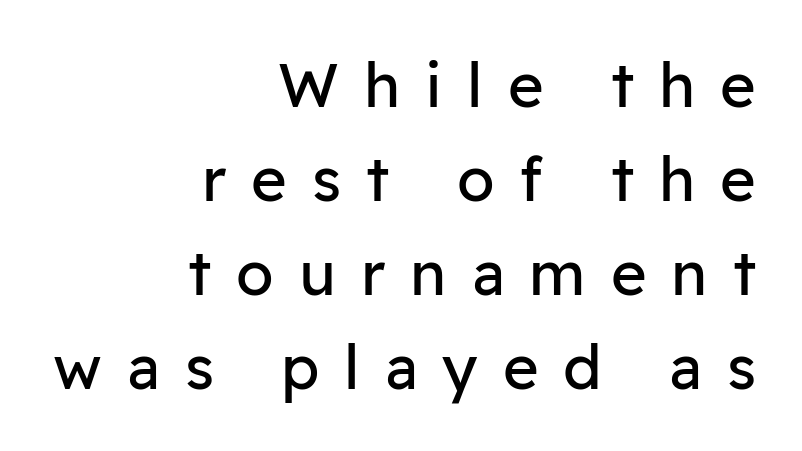
Q: Is the text bold? A: No.
Q: Is the text italic (slanted)? A: No, it is upright.
Q: Is the typeface a serif or a sans-serif typeface? A: Sans-serif.
Q: Is the text underlined? A: No.
Q: How is the paragraph aligned? A: Right-aligned.
Q: Is the spacing between letters normal or unusually wide? A: Unusually wide.
Q: Is the spacing between lines tight, normal or loose? A: Normal.
Q: Width (condensed, normal, or wide)? A: Normal.
Q: Stroke contrast? A: Low.
Q: x-height? A: Medium.
Q: Monospaced? A: No.
